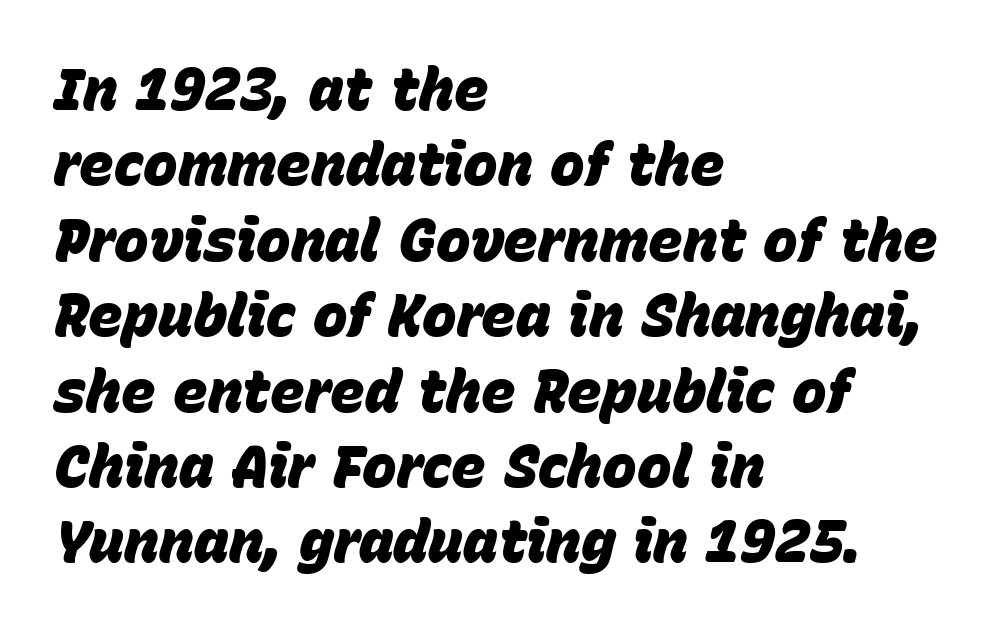
Observe the lean: these are italic letterforms. This sample is left-justified, so line endings fall wherever the words run out. Whoever set this chose a conventional vertical rhythm. The line texture is even and compact thanks to regular tracking.
